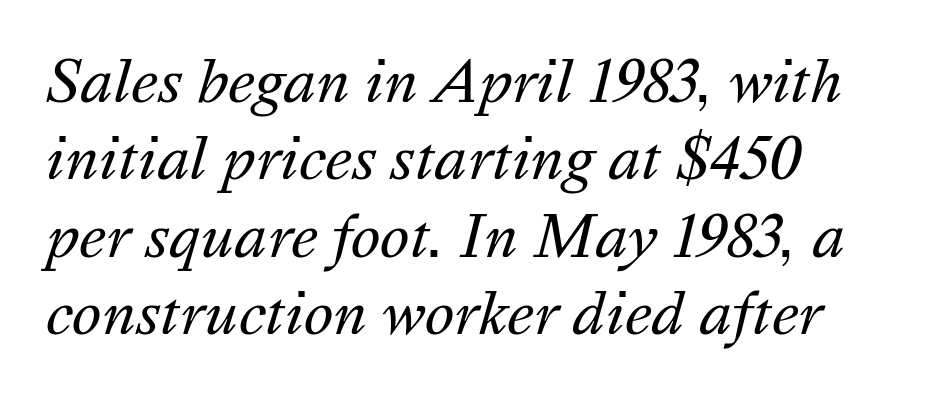
The image shows 56 px regular-weight type, italic (leaning right); set normal line spacing (1.38x), normal letter spacing, not underlined; medium stroke contrast and a medium x-height.
